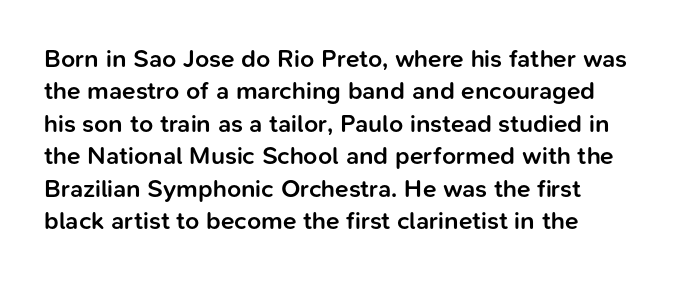
Q: Is the text bold? A: Semi-bold.
Q: Is the text italic (slanted)? A: No, it is upright.
Q: Is the text underlined? A: No.
Q: Is the spacing between letters normal or unusually wide? A: Normal.
Q: Is the spacing between lines tight, normal or loose? A: Normal.
